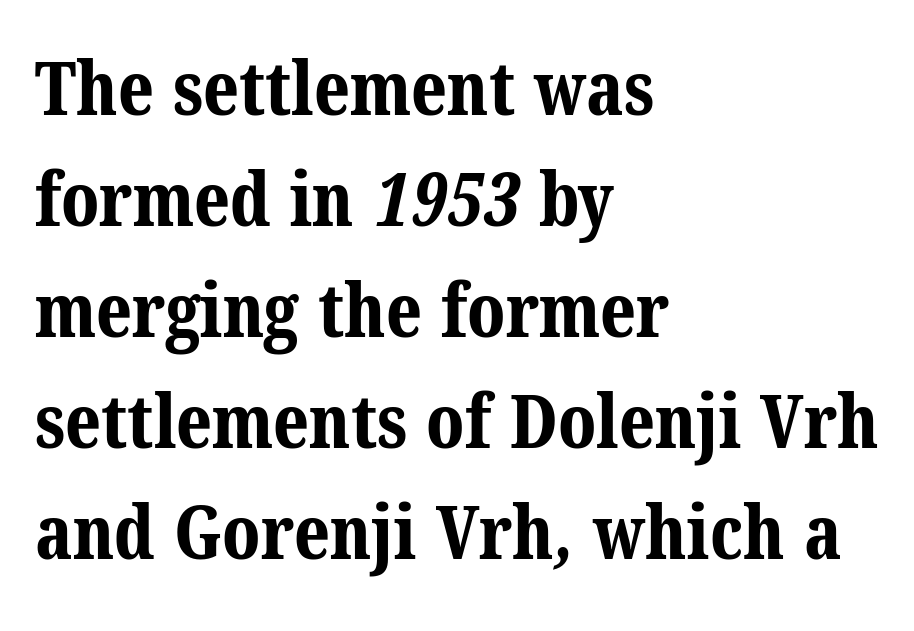
The letterforms sit shoulder to shoulder at normal distance. Casual observation: everything's shoved over to the left. Bare-footed words on every line. Typographically, this falls in the serif category.
